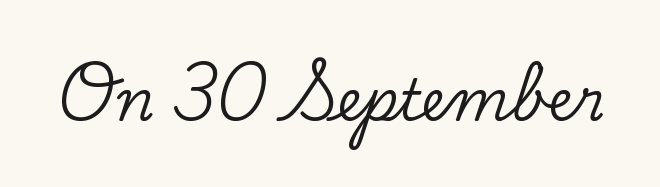
{"serif": "yes", "width": "normal", "stroke_contrast": "low", "x_height": "small", "monospaced": "no", "underline": "no", "letter_spacing": "normal", "letter_spacing_em": 0.0, "glyph_px": 57}
